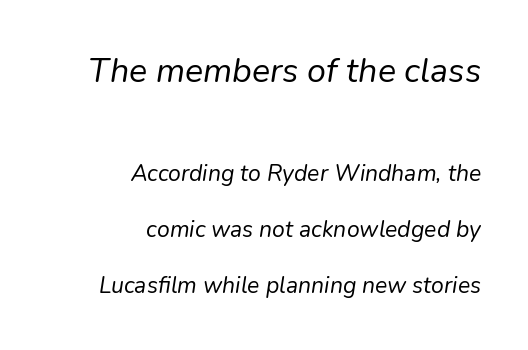
{"italic": "yes", "lean": "right", "slant_degrees": 9, "bold": "no", "weight": "regular", "width": "normal", "stroke_contrast": "low", "x_height": "medium", "monospaced": "no", "underline": "no", "align": "right", "line_spacing": "loose", "line_spacing_ratio": 2.44, "letter_spacing": "normal", "letter_spacing_em": 0.0, "larger_block": "first", "size_ratio": 1.48, "glyph_px": 34}
